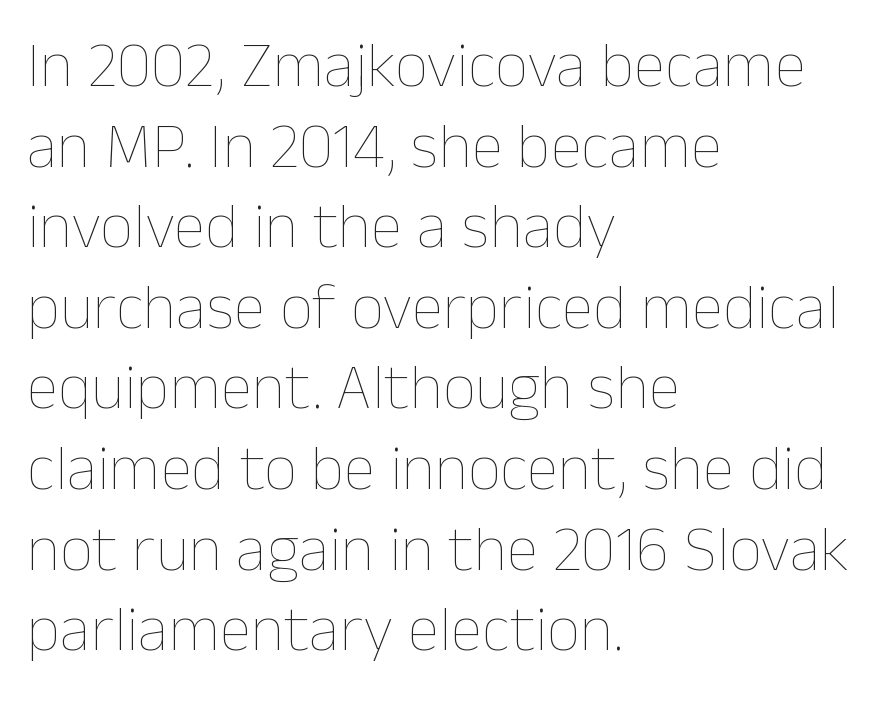
Varying glyph widths throughout — classic text-font behaviour. Every stem runs plumb, perpendicular to the baseline. Every row of glyphs begins at an identical x-position on the left. Just letters on the line, the space beneath them empty.
